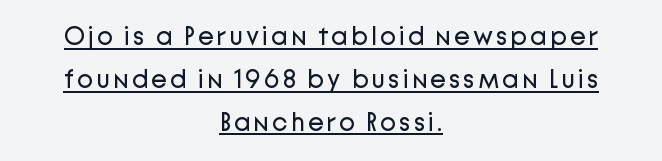
Q: Is the text bold? A: No.
Q: Is the text italic (slanted)? A: No, it is upright.
Q: Is the text underlined? A: Yes.
Q: How is the paragraph aligned? A: Centered.
Q: Is the spacing between lines tight, normal or loose? A: Normal.
